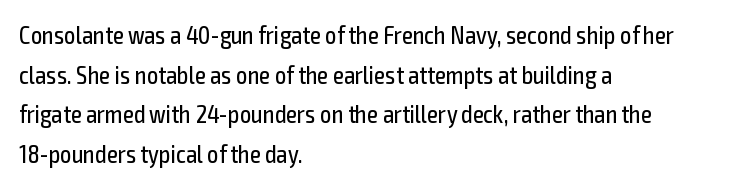
The image shows 25 px text type, upright; set left-aligned, normal line spacing (1.59x), normal letter spacing, not underlined.
